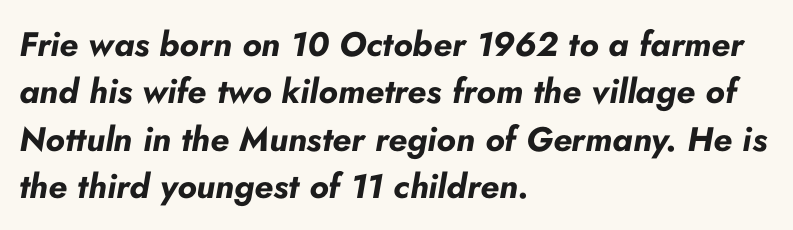
{"italic": "yes", "lean": "right", "slant_degrees": 10, "bold": "yes", "weight": "bold", "width": "normal", "stroke_contrast": "low", "x_height": "small", "monospaced": "no", "underline": "no", "align": "left", "line_spacing": "normal", "line_spacing_ratio": 1.39, "letter_spacing": "normal", "letter_spacing_em": 0.0, "glyph_px": 34}
